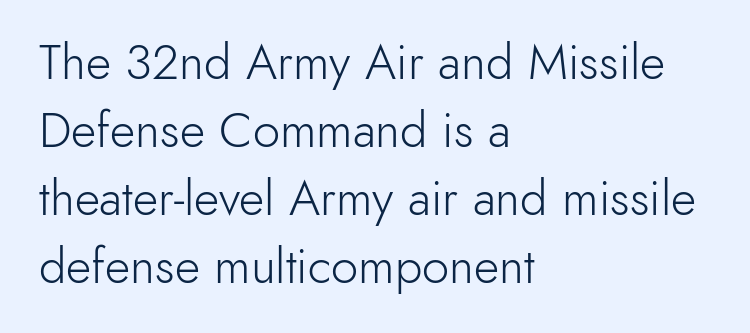
{"serif": "no", "italic": "no", "bold": "no", "weight": "light", "width": "normal", "x_height": "small", "monospaced": "no", "underline": "no", "align": "left", "line_spacing": "normal", "line_spacing_ratio": 1.39, "letter_spacing": "normal", "letter_spacing_em": 0.0, "glyph_px": 49}
